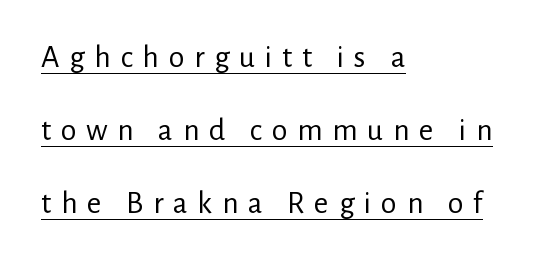
{"serif": "no", "italic": "no", "bold": "no", "weight": "regular", "width": "normal", "stroke_contrast": "low", "x_height": "medium", "monospaced": "no", "underline": "yes", "align": "left", "line_spacing": "loose", "line_spacing_ratio": 2.28, "letter_spacing": "wide", "letter_spacing_em": 0.3, "glyph_px": 32}
